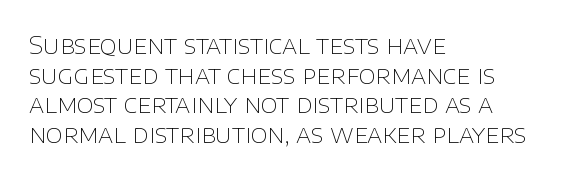
{"italic": "no", "bold": "no", "underline": "no", "align": "left", "line_spacing_ratio": 1.23, "letter_spacing": "normal", "letter_spacing_em": 0.0, "glyph_px": 24}
